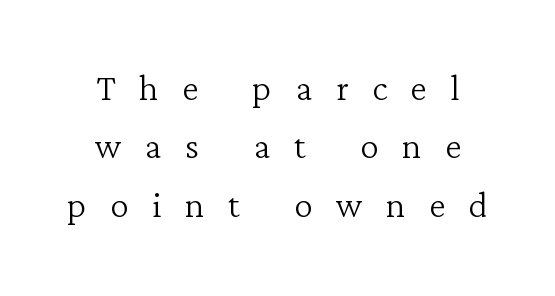
Q: Is the text bold? A: No.
Q: Is the text italic (slanted)? A: No, it is upright.
Q: Is the typeface a serif or a sans-serif typeface? A: Serif.
Q: Is the text underlined? A: No.
Q: How is the paragraph aligned? A: Centered.
Q: Is the spacing between letters normal or unusually wide? A: Unusually wide.
Q: Width (condensed, normal, or wide)? A: Normal.
Q: Stroke contrast? A: Low.
Q: x-height? A: Medium.
Q: Monospaced? A: No.
